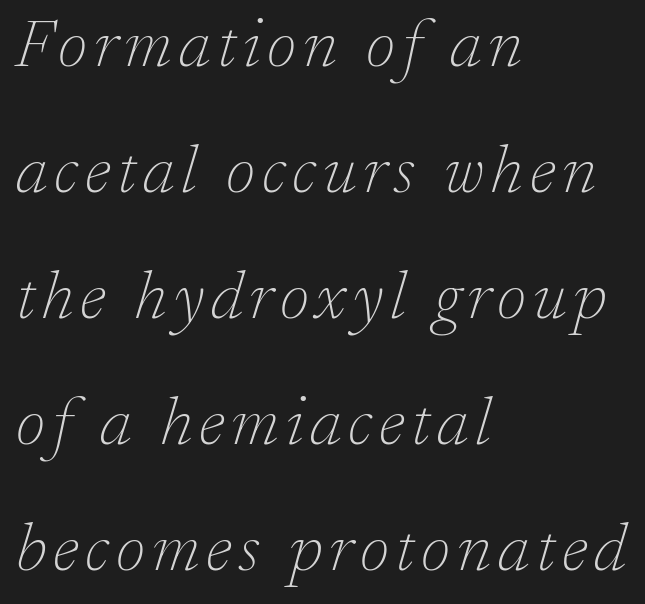
{"serif": "yes", "italic": "yes", "lean": "right", "slant_degrees": 17, "bold": "no", "weight": "thin", "width": "normal", "stroke_contrast": "low", "x_height": "medium", "monospaced": "no", "underline": "no", "align": "left", "line_spacing_ratio": 1.88, "glyph_px": 67}
